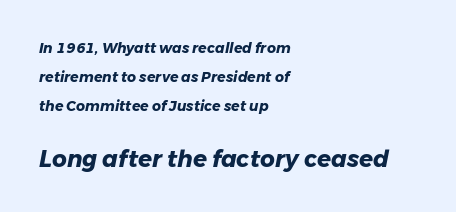
{"italic": "yes", "lean": "right", "slant_degrees": 11, "bold": "yes", "underline": "no", "align": "left", "line_spacing": "loose", "line_spacing_ratio": 2.06, "letter_spacing": "normal", "letter_spacing_em": 0.0, "larger_block": "second", "size_ratio": 1.64, "glyph_px": 23}
